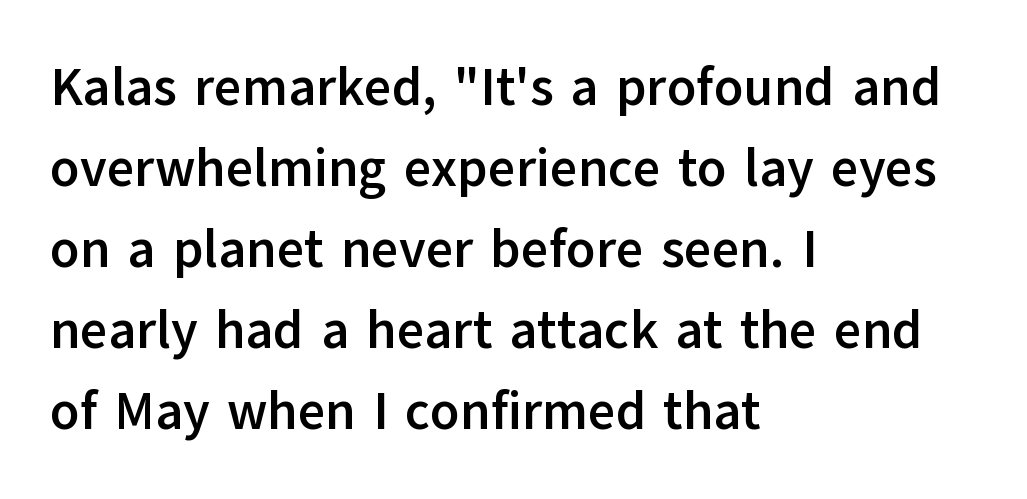
Is the block centered? No — it sits flush against the left margin. Bold? Absolutely — the strokes are thick and heavy. What's the leading like? Ordinary, nothing unusual. The passage shown is typed in a proportional face where columns would drift. Designer's note — italics off, roman on.
